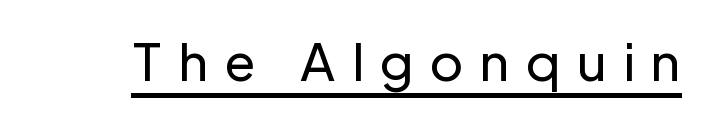
{"serif": "no", "italic": "no", "bold": "no", "weight": "regular", "width": "normal", "stroke_contrast": "low", "x_height": "medium", "monospaced": "no", "underline": "yes", "letter_spacing": "wide", "letter_spacing_em": 0.31, "glyph_px": 51}
